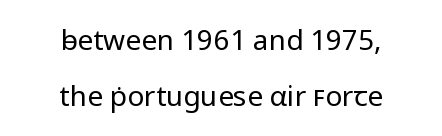
{"serif": "no", "italic": "no", "bold": "no", "weight": "regular", "width": "normal", "stroke_contrast": "low", "x_height": "medium", "monospaced": "no", "underline": "no", "align": "center", "line_spacing": "loose", "line_spacing_ratio": 2.01, "letter_spacing": "normal", "letter_spacing_em": 0.0, "glyph_px": 28}
